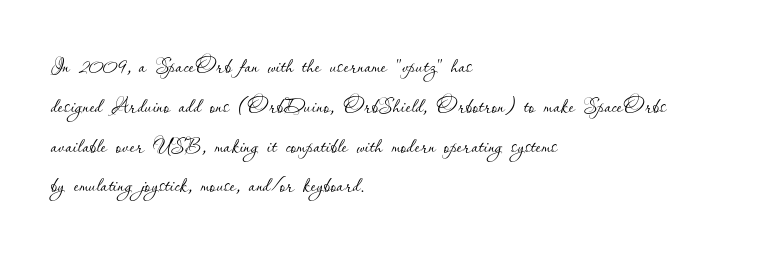
Q: Is the text bold? A: No.
Q: Is the text italic (slanted)? A: Yes.
Q: Is the text underlined? A: No.
Q: How is the paragraph aligned? A: Left-aligned.
Q: Is the spacing between letters normal or unusually wide? A: Normal.
Q: Is the spacing between lines tight, normal or loose? A: Normal.
Q: Width (condensed, normal, or wide)? A: Normal.
Q: Stroke contrast? A: Low.
Q: x-height? A: Small.
Q: Monospaced? A: No.
